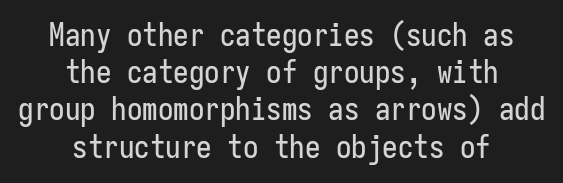
The image shows 31 px condensed sans-serif type, upright, monospaced; set centered, line spacing 1.2x, normal letter spacing, not underlined; low stroke contrast and a medium x-height.
